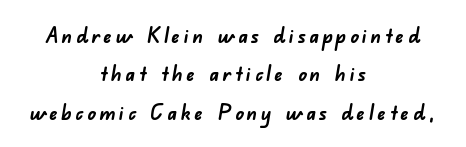
The setting favours the middle, as headings and verse often do. Every letter is thick-stroked: bold, no question. Letters rest on an invisible, unmarked baseline.
